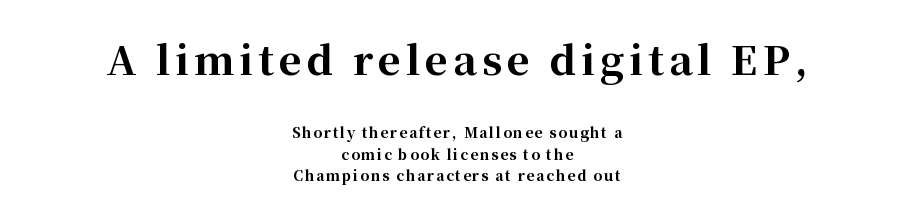
Q: Is the text bold? A: Yes.
Q: Is the text italic (slanted)? A: No, it is upright.
Q: Is the typeface a serif or a sans-serif typeface? A: Serif.
Q: Is the text underlined? A: No.
Q: How is the paragraph aligned? A: Centered.
Q: Is the spacing between lines tight, normal or loose? A: Normal.
Q: Which block of text is set in a larger size, the first (top) or the second (bottom)? A: The first (top) one.
Q: Width (condensed, normal, or wide)? A: Normal.
Q: Stroke contrast? A: High.
Q: x-height? A: Medium.
Q: Monospaced? A: No.
